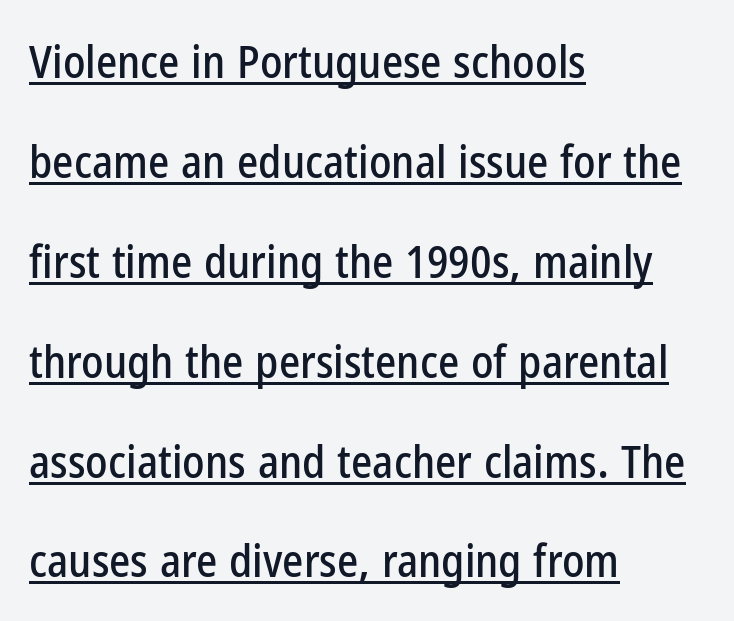
Observe the absence of serifs on each vertical stroke in this sample. Upright lettering throughout. Caption: standard tracking, unaltered. The paragraph has a hard left edge and a soft right edge.
